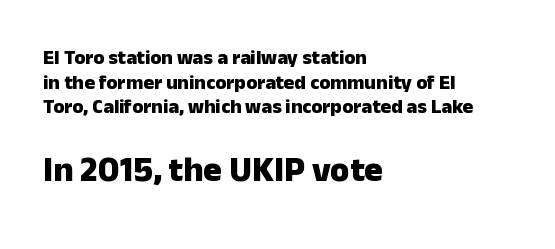
The image shows 35 px heavy sans-serif type, upright; set left-aligned, line spacing 1.23x, normal letter spacing, not underlined; the second (bottom) block is 1.75x larger; low stroke contrast and a medium x-height.
